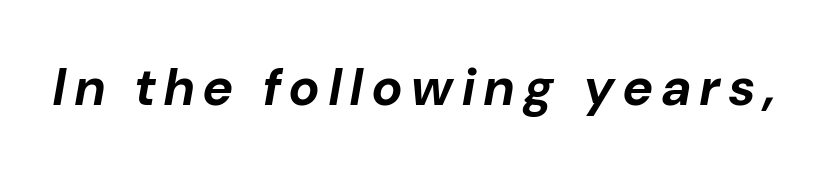
{"italic": "yes", "lean": "right", "slant_degrees": 10, "bold": "yes", "weight": "bold", "width": "normal", "stroke_contrast": "low", "x_height": "medium", "monospaced": "no", "underline": "no", "glyph_px": 52}
